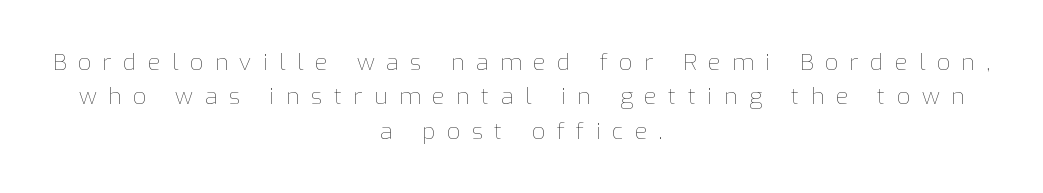
The image shows 23 px text type, upright; set centered, normal line spacing (1.49x), unusually wide letter spacing (+0.5 em), not underlined.
